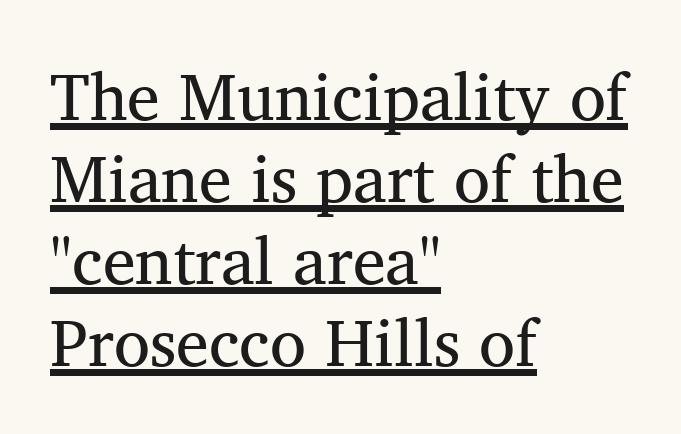
No extra ink here — the face is not bold. In terms of letterspacing, this is plain default setting. Line beginnings align vertically; line endings do not. This rendering employs a face with finishing strokes, i.e., a serif.
